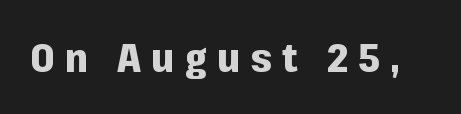
It's the straight-up-and-down kind of type. The passage shown is not underscored anywhere. These lines are rendered in a variable-pitch font. Caption: expanded tracking, letters set apart. The typeface chosen for these lines omits serifs.
